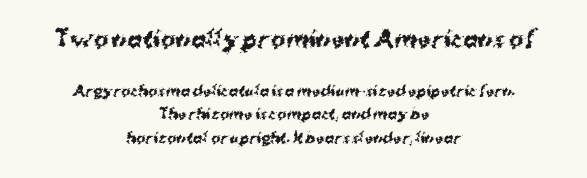
The image shows 22 px bold type; set centered, normal line spacing (1.69x), normal letter spacing, not underlined; the first (top) block is 1.57x larger.
